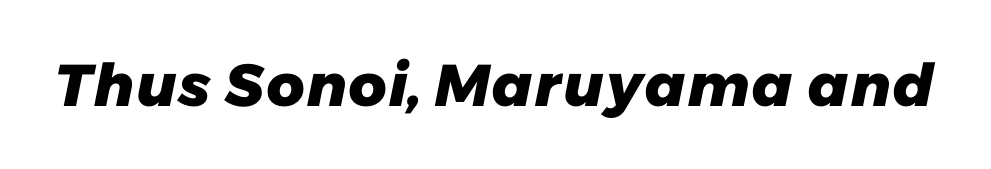
Q: Is the text bold? A: Yes.
Q: Is the typeface a serif or a sans-serif typeface? A: Sans-serif.
Q: Is the text underlined? A: No.
Q: Is the spacing between letters normal or unusually wide? A: Normal.
Q: Width (condensed, normal, or wide)? A: Normal.
Q: Stroke contrast? A: Low.
Q: x-height? A: Medium.
Q: Monospaced? A: No.
